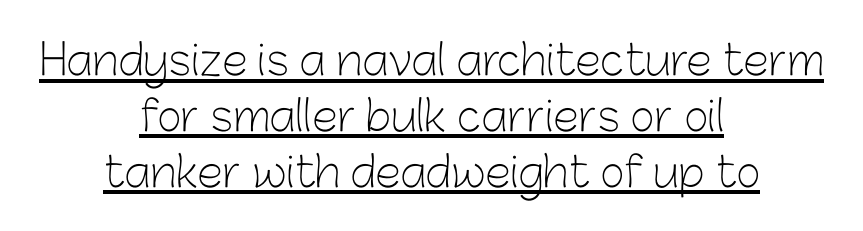
The image shows 42 px light sans-serif type, upright; set centered, normal line spacing (1.33x), normal letter spacing, underlined; low stroke contrast and a medium x-height.
